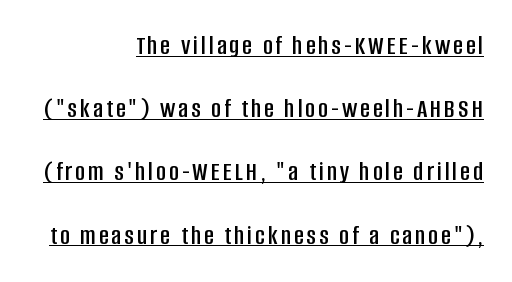
The image shows 27 px text type, upright; set right-aligned, loose line spacing (2.34x), underlined.
